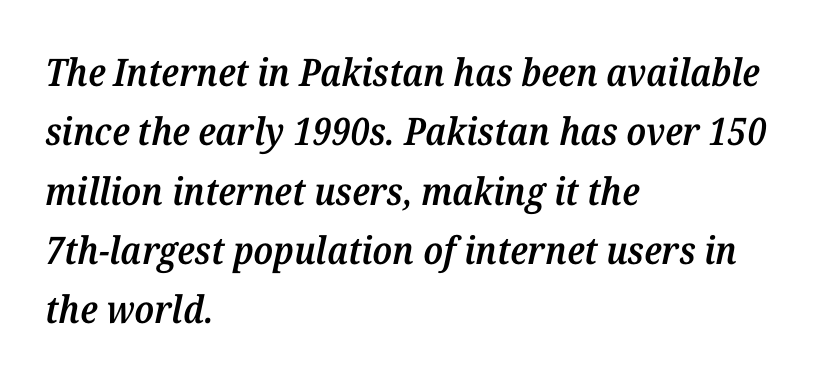
You can tell it's italic because the verticals aren't actually vertical. Short note: letters normally spaced. Visually the block forms a straight wall on the left and a jagged coastline on the right. Is the type bold? Partly — it's a semibold, heavier than regular but not fully bold. Varying glyph widths throughout — classic text-font behaviour.
